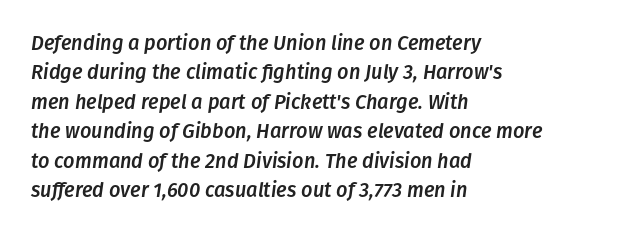
You can tell it's italic because the verticals aren't actually vertical. The designer left line spacing at the default. A typesetter would call this zero additional tracking. Line beginnings align vertically; line endings do not. Plain, unruled lines of type.
